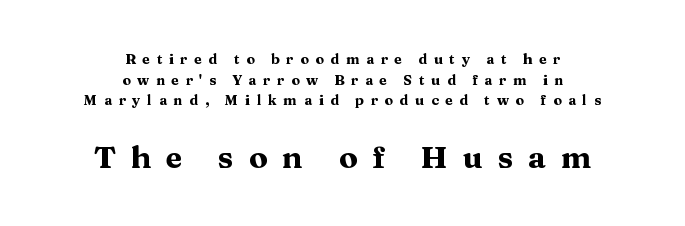
{"serif": "yes", "italic": "no", "bold": "yes", "weight": "heavy", "width": "wide", "stroke_contrast": "medium", "x_height": "medium", "monospaced": "no", "underline": "no", "align": "center", "line_spacing": "normal", "line_spacing_ratio": 1.47, "letter_spacing": "wide", "letter_spacing_em": 0.47, "larger_block": "second", "size_ratio": 2.21, "glyph_px": 31}
